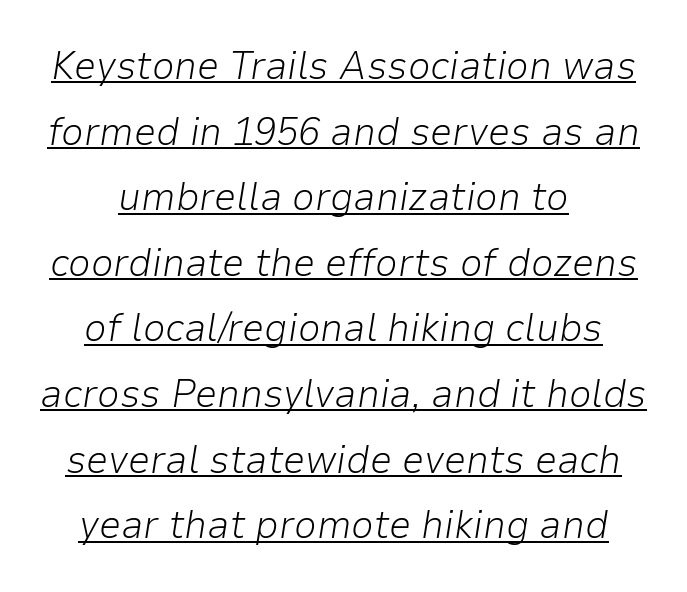
{"italic": "yes", "lean": "right", "slant_degrees": 9, "bold": "no", "weight": "light", "width": "normal", "stroke_contrast": "low", "x_height": "medium", "monospaced": "no", "underline": "yes", "align": "center", "line_spacing": "normal", "line_spacing_ratio": 1.64, "letter_spacing": "normal", "letter_spacing_em": 0.0, "glyph_px": 40}
